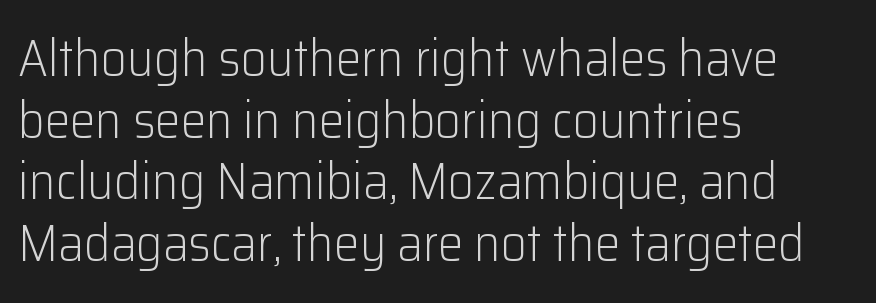
The image shows 51 px light sans-serif type, upright; set left-aligned, line spacing 1.21x, normal letter spacing, not underlined; low stroke contrast and a medium x-height.
